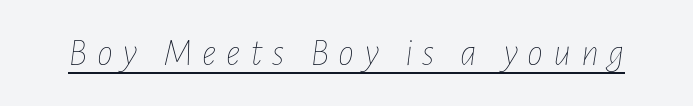
Each stroke keeps to a modest, everyday thickness or less. Quick note: underline on. The whole block is typeset with a tilt. What stands out about the letter spacing? Its width — letters are far apart. Varying glyph widths throughout — classic text-font behaviour.
